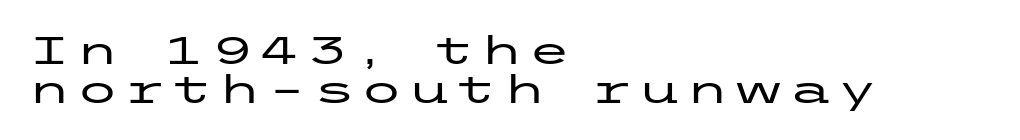
No word sits above an underline. The typesetter chose a ragged-right arrangement here. A roman cut, with each character standing at attention. Serif or sans? Sans — the stroke terminals are bare.
